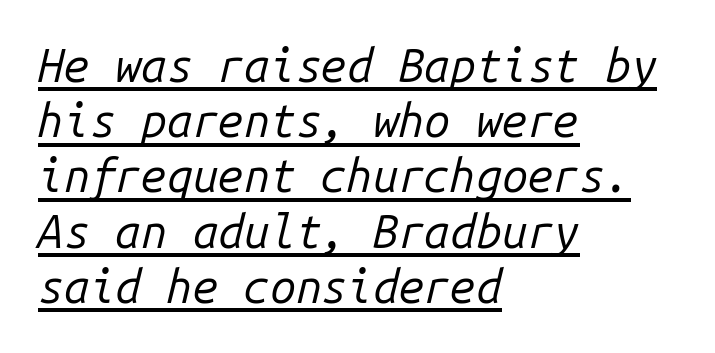
Q: Is the text bold? A: No.
Q: Is the text italic (slanted)? A: Yes, it leans right by about 14 degrees.
Q: Is the text underlined? A: Yes.
Q: How is the paragraph aligned? A: Left-aligned.
Q: Is the spacing between letters normal or unusually wide? A: Normal.
Q: Width (condensed, normal, or wide)? A: Normal.
Q: Stroke contrast? A: Low.
Q: x-height? A: Medium.
Q: Monospaced? A: Yes.
